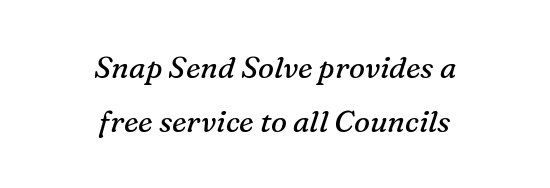
{"serif": "yes", "italic": "yes", "lean": "right", "slant_degrees": 16, "bold": "no", "weight": "regular", "width": "normal", "stroke_contrast": "medium", "x_height": "medium", "monospaced": "no", "underline": "no", "align": "center", "line_spacing_ratio": 1.8, "letter_spacing": "normal", "letter_spacing_em": 0.0, "glyph_px": 30}
